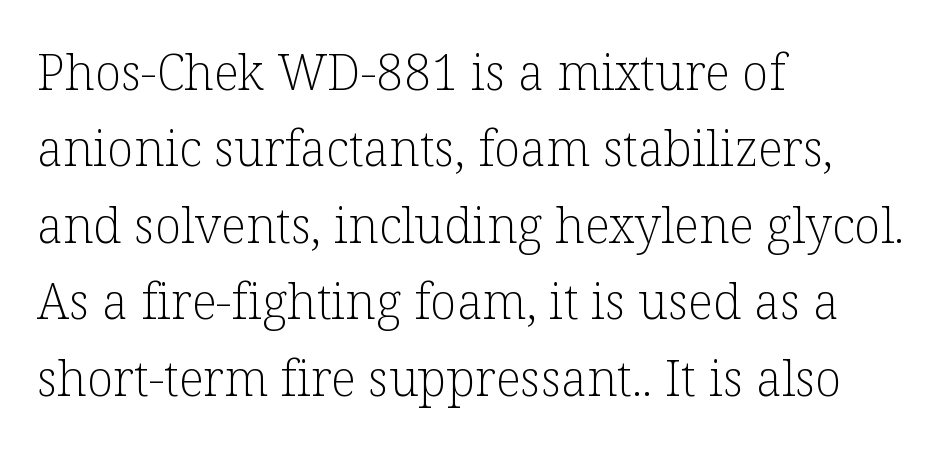
Unmarked baselines from the first word to the last. What stands out about the letter spacing? Nothing — it is the standard amount. A typesetter would mark this as roman, not italic. The space between consecutive lines is moderate.
